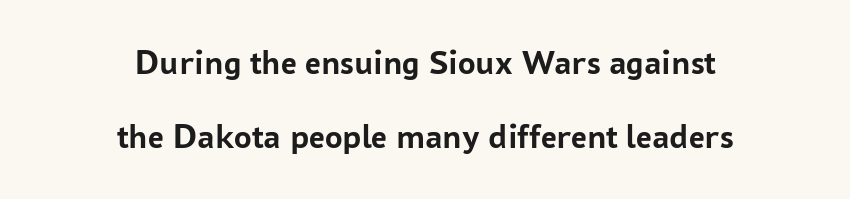
The image shows 35 px semibold sans-serif type, upright; set centered, loose line spacing (2.12x), normal letter spacing, not underlined; low stroke contrast and a medium x-height.
